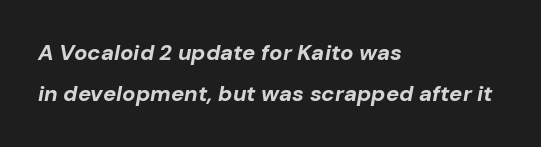
Q: Is the text bold? A: Yes.
Q: Is the text italic (slanted)? A: Yes, it leans right by about 10 degrees.
Q: Is the text underlined? A: No.
Q: How is the paragraph aligned? A: Left-aligned.
Q: Is the spacing between letters normal or unusually wide? A: Normal.
